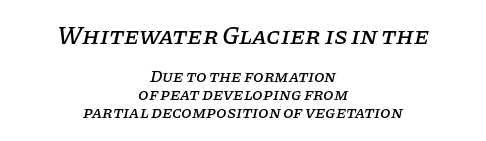
Large over small — that's the arrangement of the two blocks here. Teacher's note: observe the equal gaps on both sides — that is centered alignment. Standard letterfit; no display-style spreading of the glyphs. Underline: absent. Quick note: italic.
